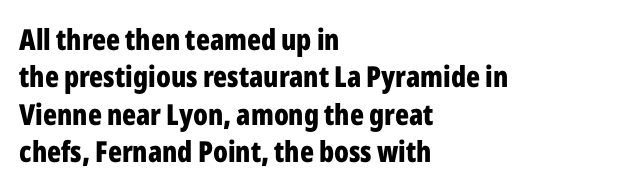
The image shows 29 px bold, condensed sans-serif type, upright; set left-aligned, normal line spacing (1.29x), normal letter spacing, not underlined; low stroke contrast and a medium x-height.
